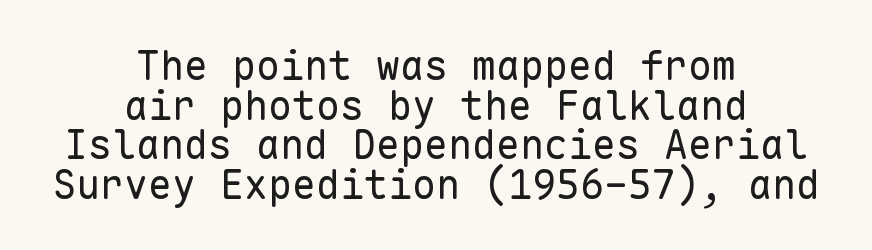
When letters stand straight like this, we call the style roman or upright. The space between consecutive lines is stingy. The type is set solid horizontally, with unmodified tracking. The cut favours lightness, reaching ordinary text weight at its darkest. Bare-footed words on every line.
